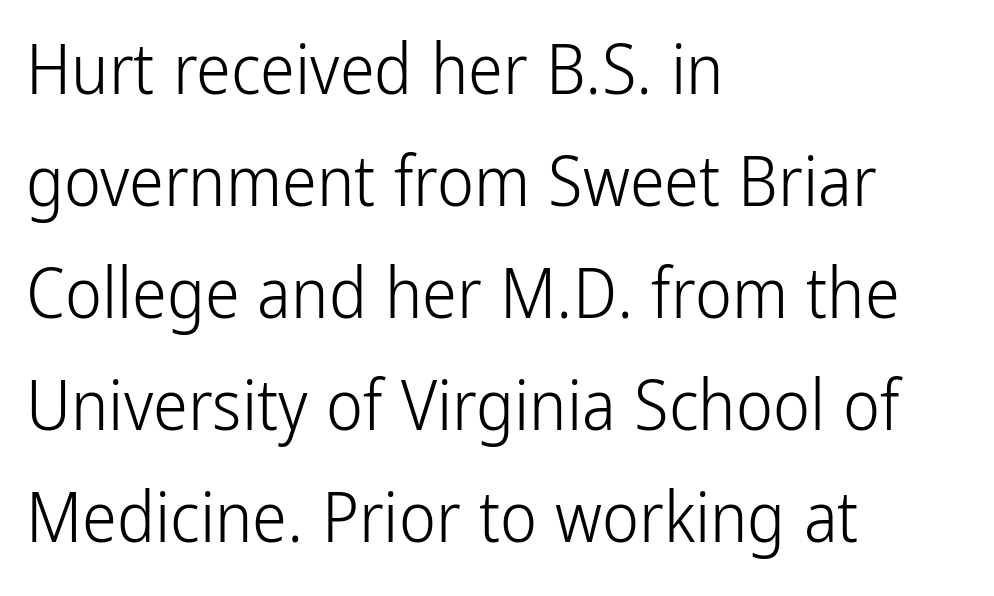
No extra ink here — the face is not bold. Does the lettering tilt? It doesn't — this is upright. Tracking value appears to be zero — textbook default spacing. The space beneath each line is pristine and unruled. The font family rendered here belongs to the sans-serif group.
